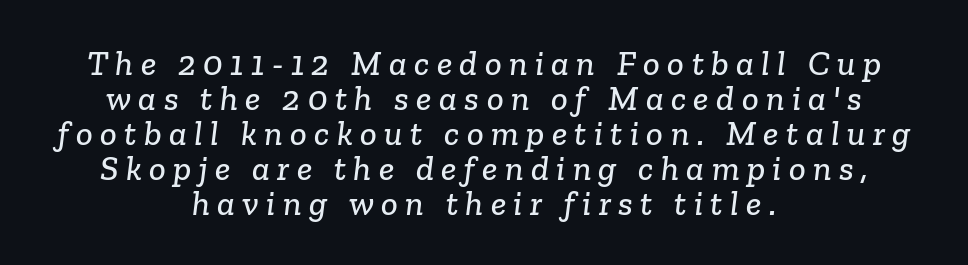
Q: Is the typeface a serif or a sans-serif typeface? A: Serif.
Q: Is the text underlined? A: No.
Q: How is the paragraph aligned? A: Centered.
Q: Is the spacing between letters normal or unusually wide? A: Unusually wide.
Q: Is the spacing between lines tight, normal or loose? A: Tight.
Q: Width (condensed, normal, or wide)? A: Normal.
Q: Stroke contrast? A: Low.
Q: x-height? A: Medium.
Q: Monospaced? A: No.
